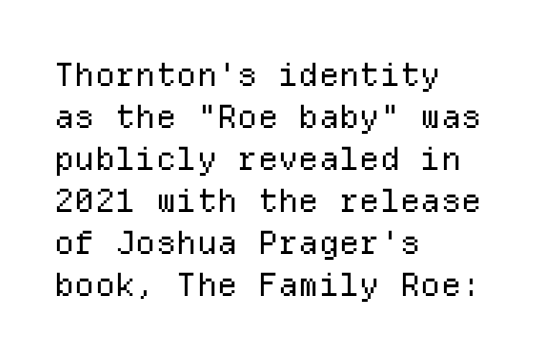
Q: Is the text bold? A: No.
Q: Is the text italic (slanted)? A: No, it is upright.
Q: Is the typeface a serif or a sans-serif typeface? A: Sans-serif.
Q: Is the text underlined? A: No.
Q: How is the paragraph aligned? A: Left-aligned.
Q: Is the spacing between letters normal or unusually wide? A: Normal.
Q: Is the spacing between lines tight, normal or loose? A: Normal.
Q: Width (condensed, normal, or wide)? A: Normal.
Q: Stroke contrast? A: Low.
Q: x-height? A: Medium.
Q: Monospaced? A: Yes.
